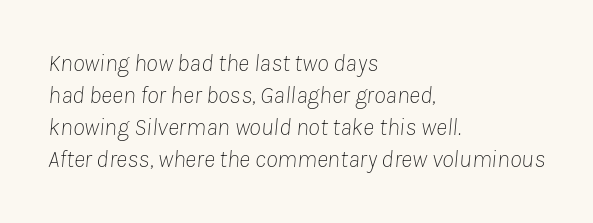
The image shows 24 px text type, italic (leaning right); set left-aligned, normal line spacing (1.34x), normal letter spacing, not underlined.
